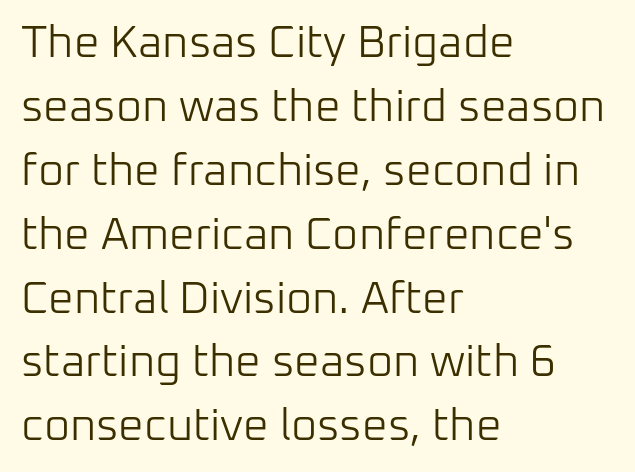
The image shows 45 px light sans-serif type, upright; set left-aligned, normal line spacing (1.42x), normal letter spacing, not underlined; low stroke contrast and a medium x-height.
